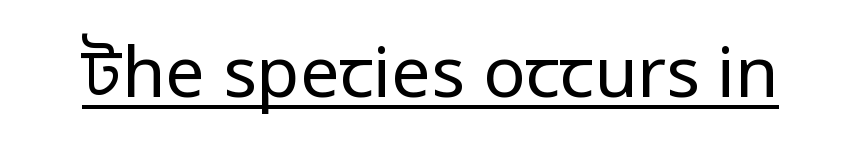
{"serif": "no", "italic": "no", "bold": "no", "weight": "regular", "width": "normal", "stroke_contrast": "low", "x_height": "medium", "monospaced": "no", "underline": "yes", "letter_spacing": "normal", "letter_spacing_em": 0.0, "glyph_px": 70}
